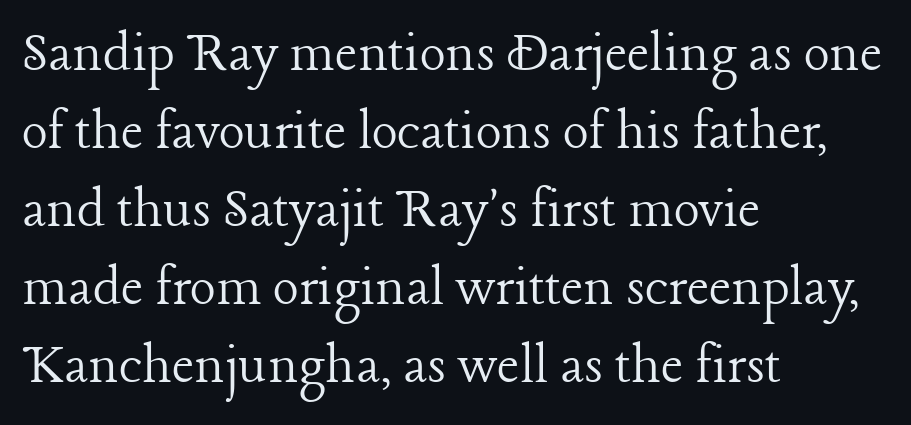
Q: Is the text bold? A: No.
Q: Is the text italic (slanted)? A: No, it is upright.
Q: Is the typeface a serif or a sans-serif typeface? A: Serif.
Q: Is the text underlined? A: No.
Q: How is the paragraph aligned? A: Left-aligned.
Q: Is the spacing between letters normal or unusually wide? A: Normal.
Q: Is the spacing between lines tight, normal or loose? A: Normal.
Q: Width (condensed, normal, or wide)? A: Normal.
Q: Stroke contrast? A: Low.
Q: x-height? A: Medium.
Q: Monospaced? A: No.
